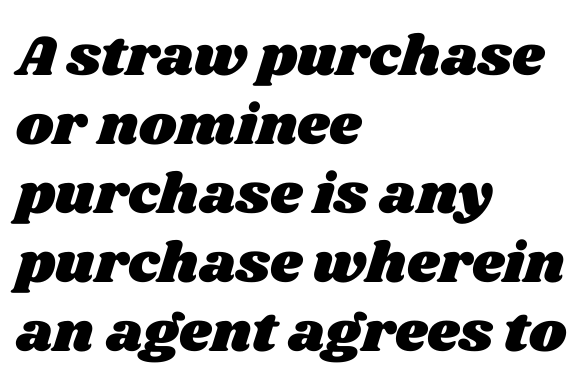
Q: Is the text underlined? A: No.
Q: How is the paragraph aligned? A: Left-aligned.
Q: Is the spacing between letters normal or unusually wide? A: Normal.
Q: Width (condensed, normal, or wide)? A: Wide.
Q: Stroke contrast? A: Medium.
Q: x-height? A: Large.
Q: Monospaced? A: No.
